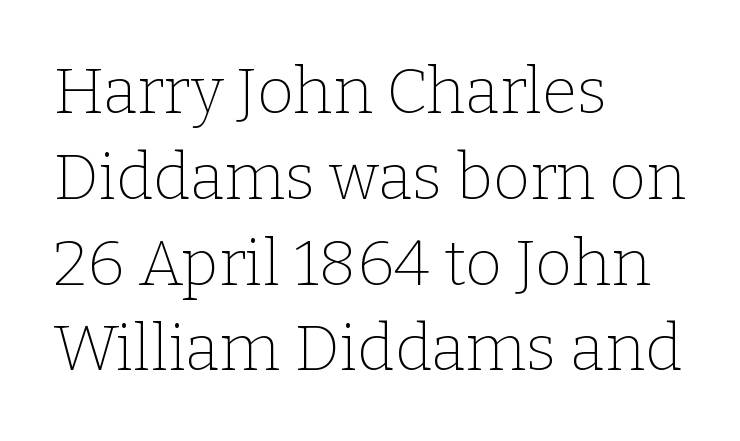
The type sits square on the baseline with zero lean. Default kerning and tracking; the words read as compact shapes. Classification — serif. Stroke thickness stays within the range of a standard reading face or lighter. Horizontal bands of white between lines are of average thickness.
